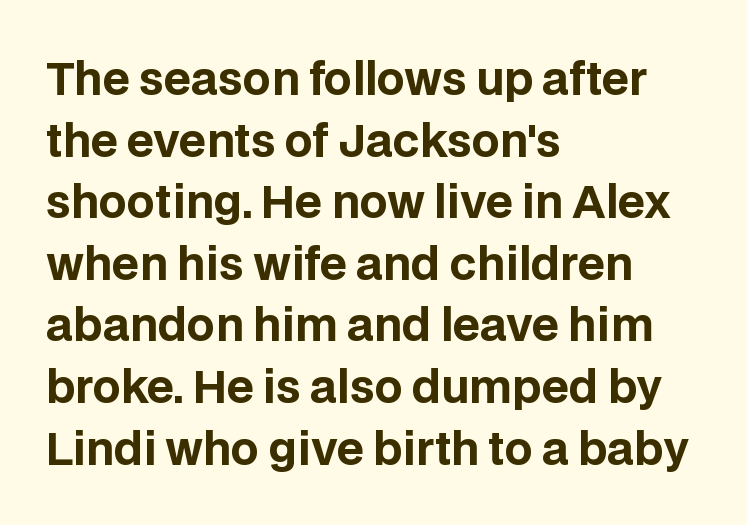
{"serif": "no", "italic": "no", "bold": "yes", "weight": "bold", "width": "normal", "stroke_contrast": "low", "x_height": "large", "monospaced": "no", "underline": "no", "align": "left", "line_spacing": "normal", "line_spacing_ratio": 1.4, "letter_spacing": "normal", "letter_spacing_em": 0.0, "glyph_px": 44}
